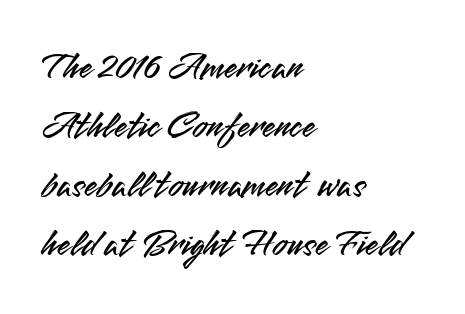
The image shows 38 px sans-serif type; set left-aligned, normal line spacing (1.55x), normal letter spacing, not underlined; medium stroke contrast and a small x-height.
